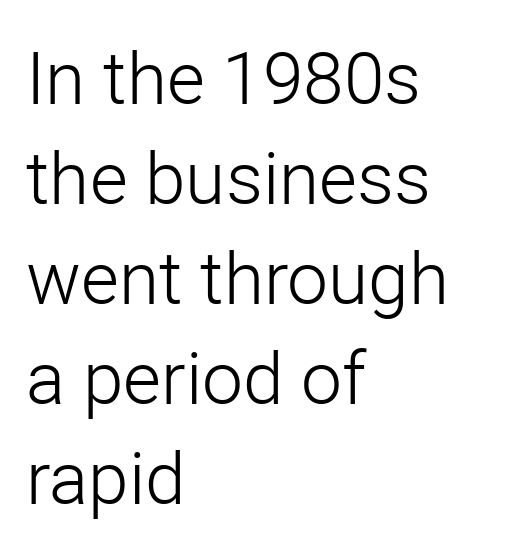
The letters advance in unequal steps, a hallmark of proportional type. The lines sit at an ordinary, default distance from one another. The letterforms sit at book weight or below. The strip under each line holds only bare page.
